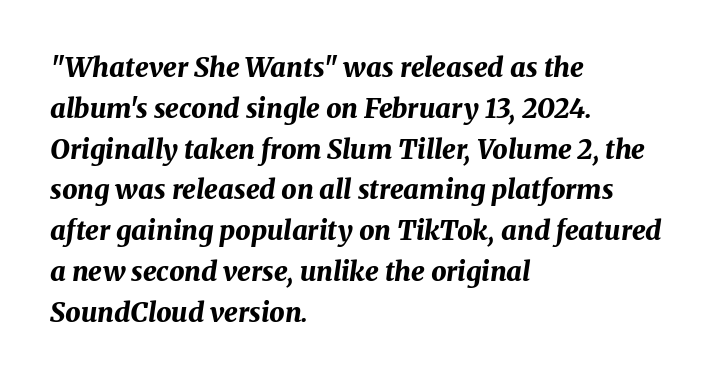
{"italic": "yes", "lean": "right", "slant_degrees": 8, "bold": "yes", "underline": "no", "align": "left", "line_spacing": "normal", "line_spacing_ratio": 1.51, "letter_spacing": "normal", "letter_spacing_em": 0.0, "glyph_px": 27}
